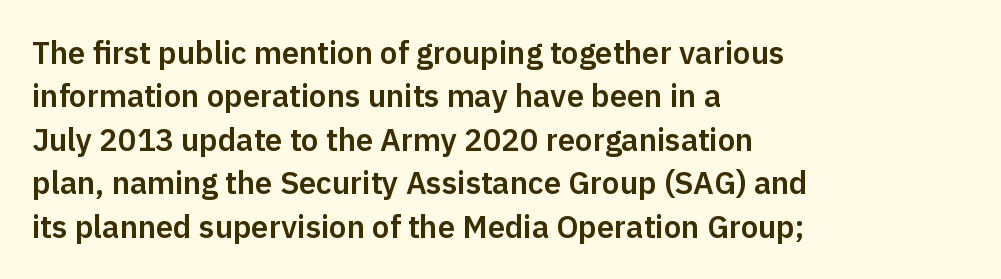
A roman cut, with each character standing at attention. The paragraph shown leans on its left margin. Check the space under the baseline: it is left empty. The face used here is proportionally spaced, like ordinary book or web type. The face used here is rendered with its standard letterfit. Compared with typical paragraphs, the rows here are spaced about the same.
